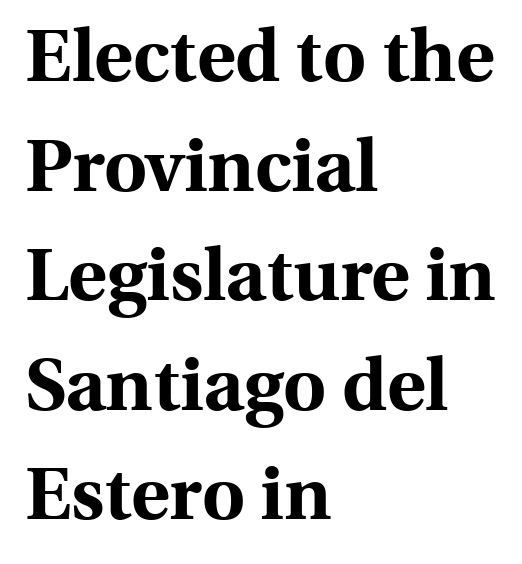
The image shows 74 px bold serif type, upright; set left-aligned, normal line spacing (1.48x), normal letter spacing, not underlined; a medium x-height.
